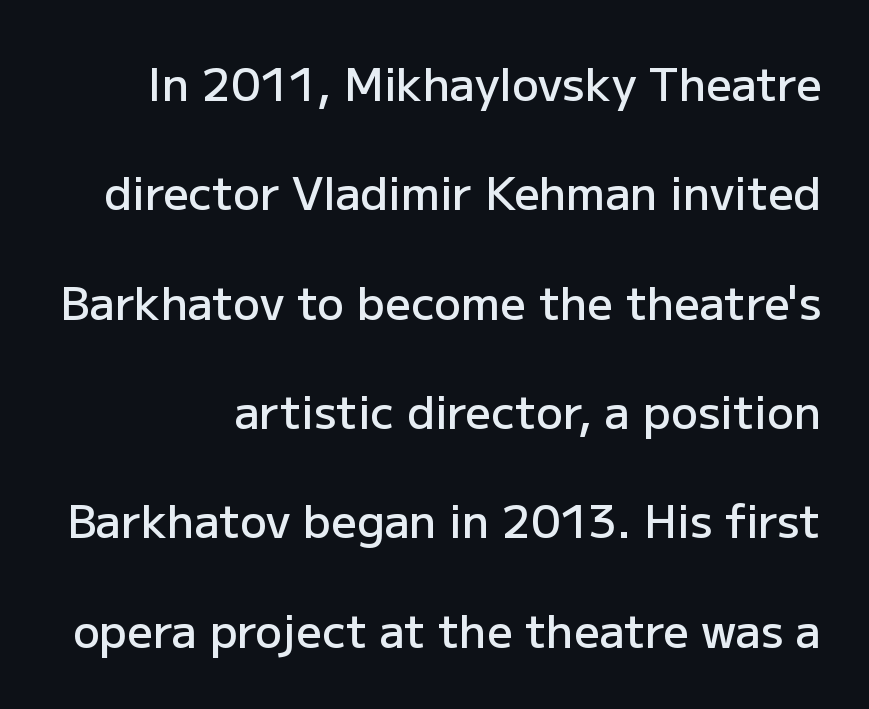
The image shows 45 px semibold sans-serif type, upright; set loose line spacing (2.43x), normal letter spacing, not underlined; low stroke contrast and a medium x-height.
